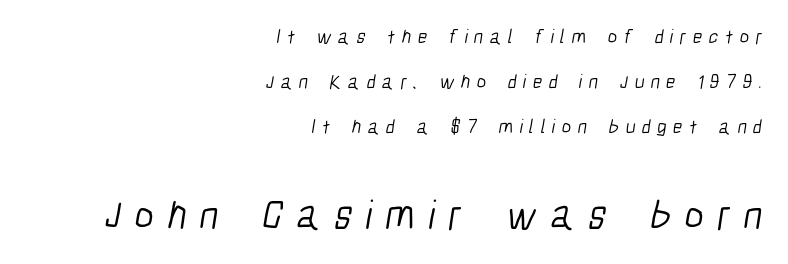
Compared with a typical body face, this is equally light or lighter still. The block sitting lower on the canvas is the one with enlarged characters. Descenders hang freely into open space. The rag falls on the left side of this text block. Compared with typical body copy, the letter spacing here is much looser.
